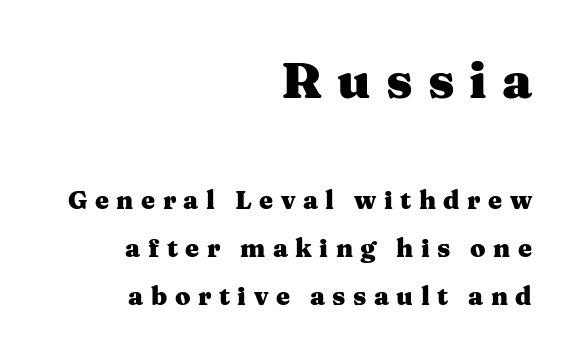
{"serif": "yes", "italic": "no", "bold": "yes", "weight": "heavy", "width": "wide", "stroke_contrast": "medium", "x_height": "medium", "monospaced": "no", "underline": "no", "align": "right", "line_spacing": "loose", "line_spacing_ratio": 1.91, "letter_spacing": "wide", "letter_spacing_em": 0.3, "larger_block": "first", "size_ratio": 2.0, "glyph_px": 50}
